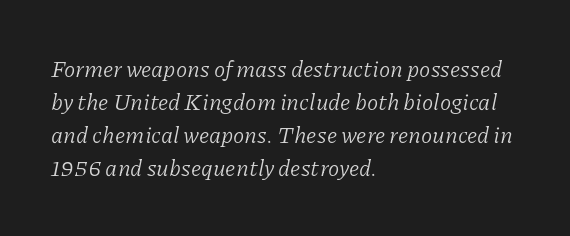
{"italic": "yes", "lean": "right", "slant_degrees": 11, "bold": "no", "underline": "no", "align": "left", "line_spacing": "normal", "line_spacing_ratio": 1.44, "letter_spacing": "normal", "letter_spacing_em": 0.0, "glyph_px": 23}
